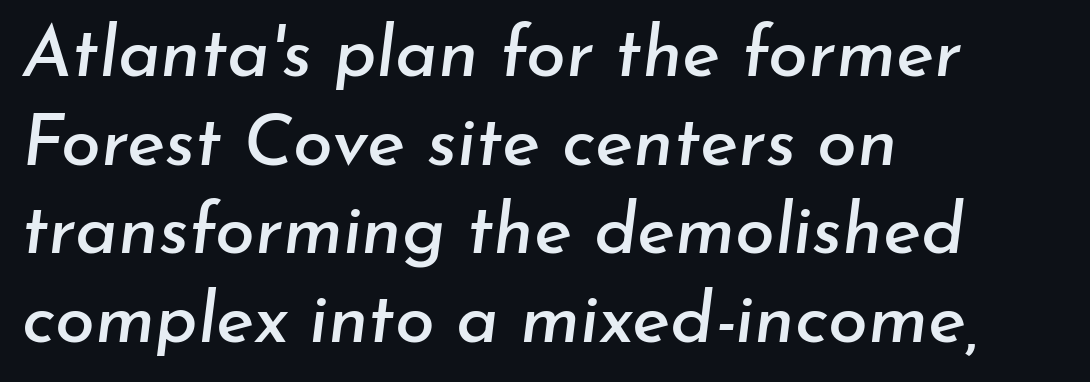
The image shows 72 px text type, italic (leaning right); set left-aligned, line spacing 1.23x, normal letter spacing, not underlined; low stroke contrast and a small x-height.
